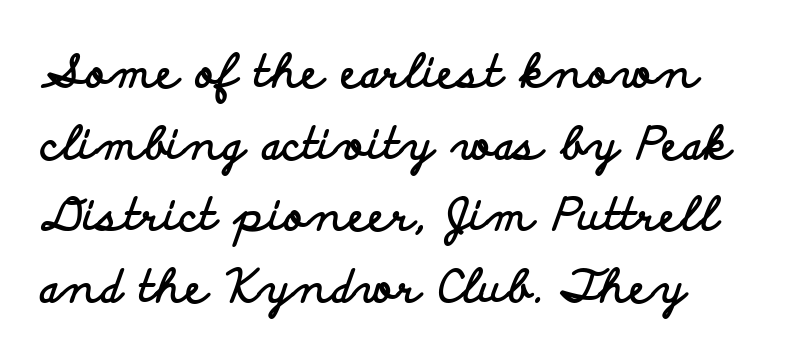
The image shows 45 px bold, wide sans-serif type; set normal line spacing (1.59x), normal letter spacing, not underlined; low stroke contrast and a small x-height.
